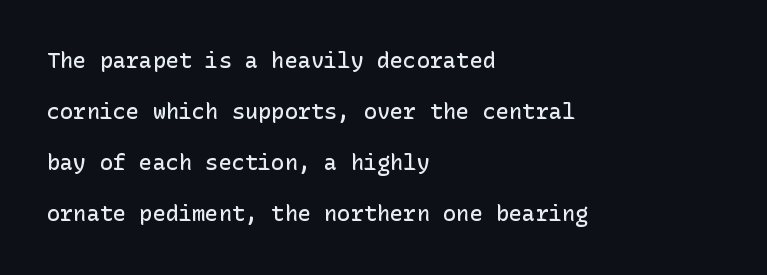
Honestly, there is no underline to notice here at all. Observe the ordinary spacing: letters are neighbours, not strangers. How would I describe the line gaps? Wide and relaxed. Style check: upright. Is the block centered? No — it sits flush against the left margin.
